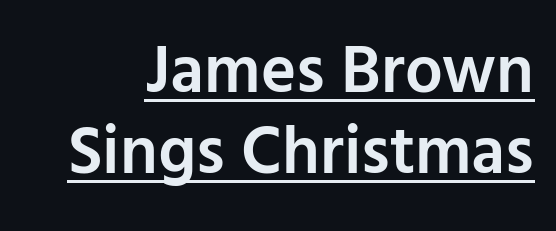
The image shows 67 px semibold sans-serif type, upright; set line spacing 1.21x, normal letter spacing, underlined; low stroke contrast and a medium x-height.
